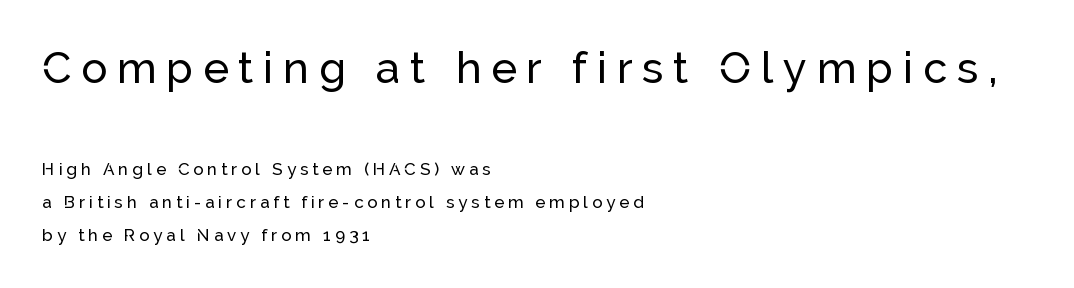
These lines stand farther apart than default settings would place them. Check where the strokes stop: nothing finishes them off — pure sans. The letters advance in unequal steps, a hallmark of proportional type. Quick note: not italic, upright. If you squint, the top block still reads clearly — it's the larger of the two. The foot of each line stays bare and open.
